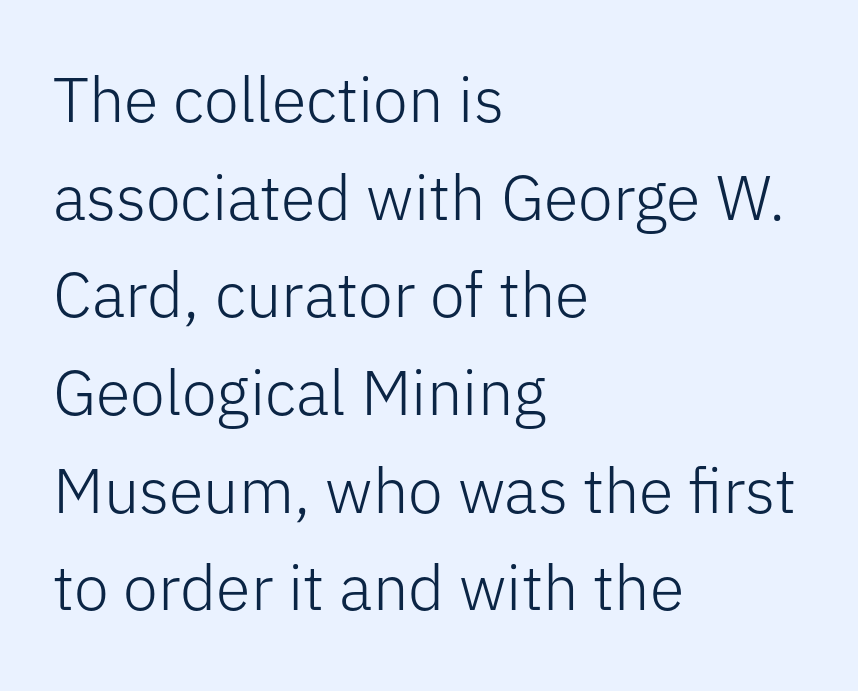
What stands out about the letter spacing? Nothing — it is the standard amount. Think standard paragraph weight, or any step lighter than that. When letters stand straight like this, we call the style roman or upright. No word sits above an underline. A sans-serif font was chosen for this passage. The rendering anchors every line to the left-hand side.
